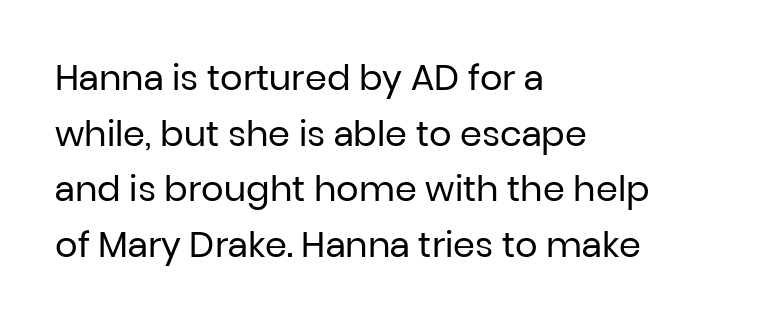
{"serif": "no", "italic": "no", "bold": "no", "weight": "regular", "width": "normal", "stroke_contrast": "low", "x_height": "medium", "monospaced": "no", "underline": "no", "align": "left", "line_spacing": "normal", "line_spacing_ratio": 1.59, "letter_spacing": "normal", "letter_spacing_em": 0.0, "glyph_px": 35}
